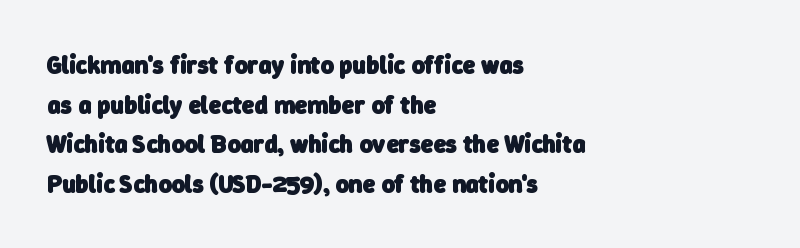
{"bold": "yes", "underline": "no", "align": "left", "line_spacing": "normal", "line_spacing_ratio": 1.59, "letter_spacing": "normal", "letter_spacing_em": 0.0, "glyph_px": 25}
